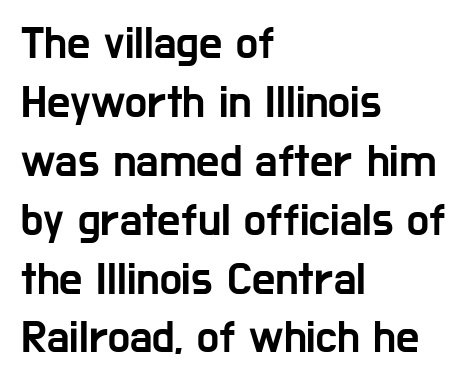
In terms of letterform style, serifs are entirely absent. Glyph-to-glyph distance matches everyday printed text. Does the copy run flush right? No — it runs flush left. You could not count columns in this text — the font is proportionally spaced. Characters remain perfectly vertical along every line. Plain, unruled lines of type.
